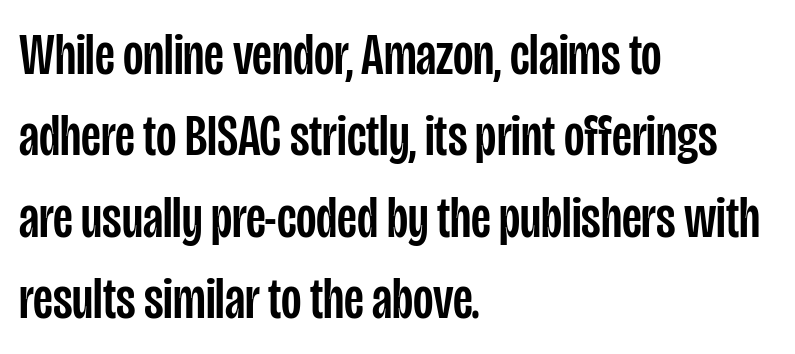
The image shows 59 px condensed sans-serif type, upright; set left-aligned, normal line spacing (1.38x), normal letter spacing, not underlined; low stroke contrast and a large x-height.
